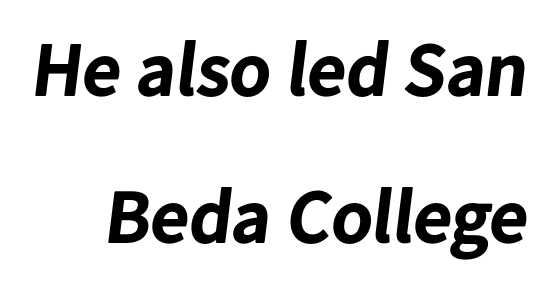
Q: Is the text bold? A: Yes.
Q: Is the typeface a serif or a sans-serif typeface? A: Sans-serif.
Q: Is the text underlined? A: No.
Q: Is the spacing between letters normal or unusually wide? A: Normal.
Q: Is the spacing between lines tight, normal or loose? A: Loose.
Q: Width (condensed, normal, or wide)? A: Normal.
Q: Stroke contrast? A: Low.
Q: x-height? A: Medium.
Q: Monospaced? A: No.
